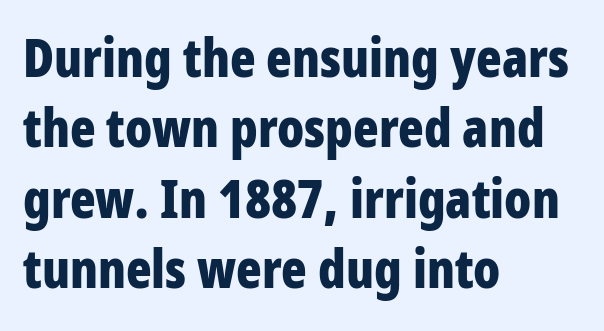
Q: Is the text bold? A: Yes.
Q: Is the text italic (slanted)? A: No, it is upright.
Q: Is the typeface a serif or a sans-serif typeface? A: Sans-serif.
Q: Is the text underlined? A: No.
Q: How is the paragraph aligned? A: Left-aligned.
Q: Is the spacing between letters normal or unusually wide? A: Normal.
Q: Is the spacing between lines tight, normal or loose? A: Normal.
Q: Width (condensed, normal, or wide)? A: Condensed.
Q: Stroke contrast? A: Low.
Q: x-height? A: Large.
Q: Monospaced? A: No.
